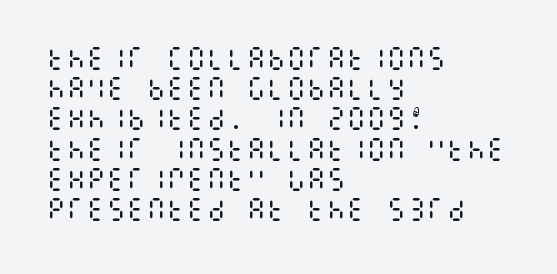
{"italic": "no", "bold": "no", "underline": "no", "align": "left", "line_spacing_ratio": 1.21, "letter_spacing": "normal", "letter_spacing_em": 0.0, "glyph_px": 25}
